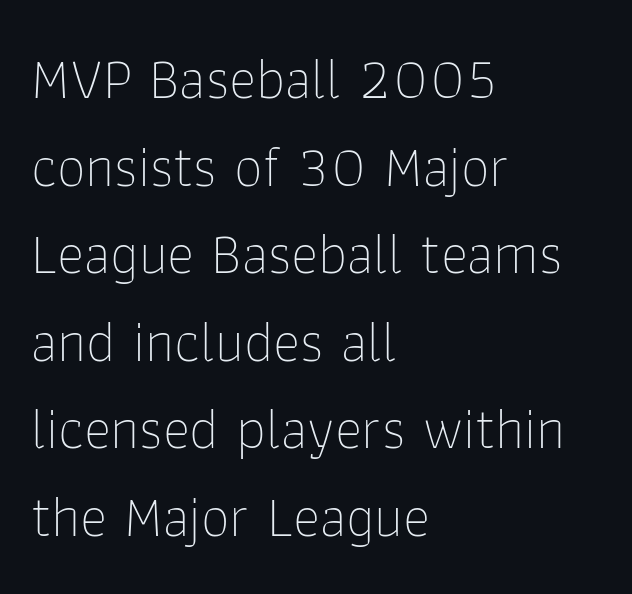
Unmarked baselines from the first word to the last. You could not count columns in this text — the font is proportionally spaced. The lettering stays uniformly vertical, giving the passage a roman look. Summary of weight: not heavy and not bold. Regular leading.
